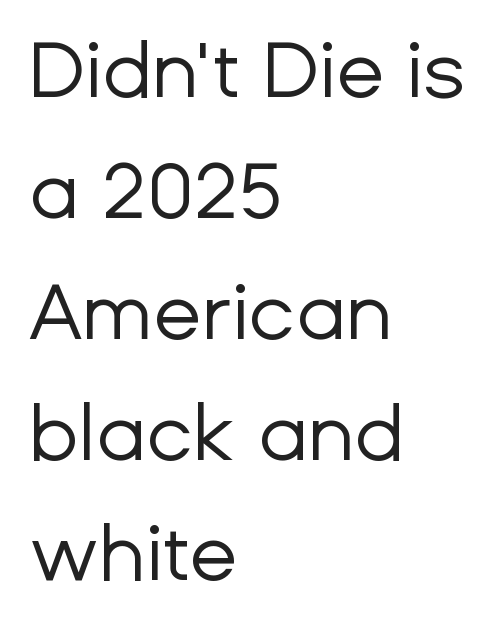
{"serif": "no", "italic": "no", "bold": "no", "weight": "regular", "width": "normal", "stroke_contrast": "low", "x_height": "medium", "monospaced": "no", "underline": "no", "align": "left", "line_spacing": "normal", "line_spacing_ratio": 1.53, "letter_spacing": "normal", "letter_spacing_em": 0.0, "glyph_px": 79}
